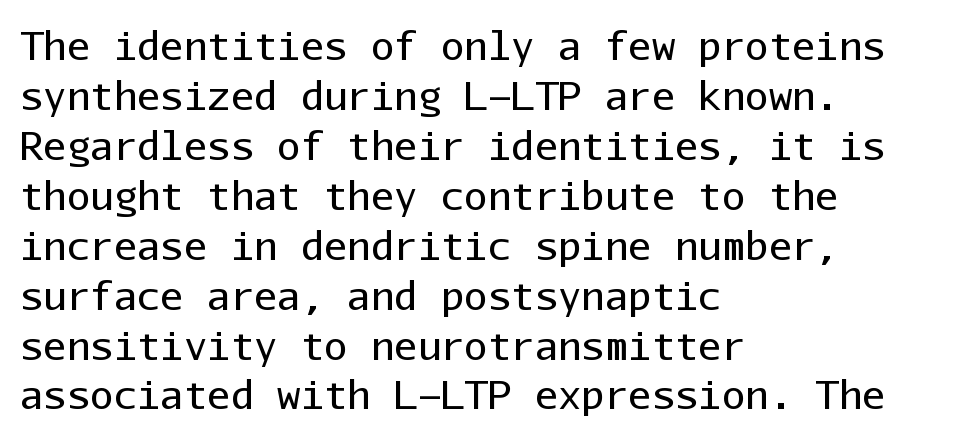
Q: Is the text bold? A: No.
Q: Is the text italic (slanted)? A: No, it is upright.
Q: Is the typeface a serif or a sans-serif typeface? A: Sans-serif.
Q: Is the text underlined? A: No.
Q: How is the paragraph aligned? A: Left-aligned.
Q: Is the spacing between letters normal or unusually wide? A: Normal.
Q: Is the spacing between lines tight, normal or loose? A: Normal.
Q: Width (condensed, normal, or wide)? A: Normal.
Q: Stroke contrast? A: Low.
Q: x-height? A: Medium.
Q: Monospaced? A: Yes.
